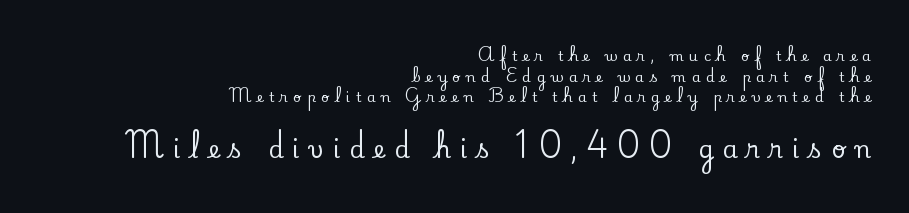
In CSS terms this would be text-align: right. Nobody drew a line under any word here. You could only call the tracking loose — the letters float apart. Rendered with straight, roman letterforms. Quick note: interline space is typical. A student would notice the bottom passage is typeset larger than what precedes it.
